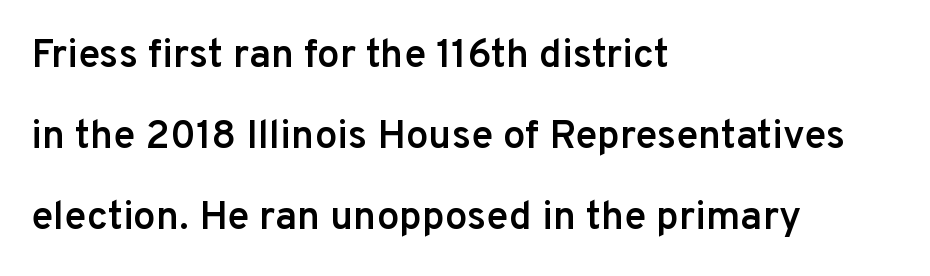
The image shows 40 px semibold sans-serif type, upright; set left-aligned, loose line spacing (2.02x), normal letter spacing, not underlined; low stroke contrast and a medium x-height.
